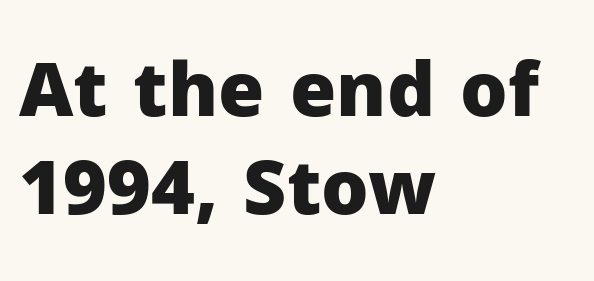
Is there much room between lines? A standard amount, neither cramped nor airy. Beneath every word, the page is bare. Does the lettering tilt? It doesn't — this is upright. The rendering uses a bold face; every stroke is thick and dark. Where is the straight margin? On the left.
